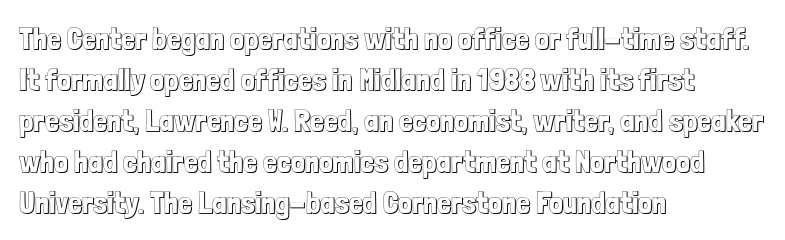
The image shows 31 px condensed type, upright; set left-aligned, normal line spacing (1.32x), normal letter spacing, not underlined; a medium x-height.
